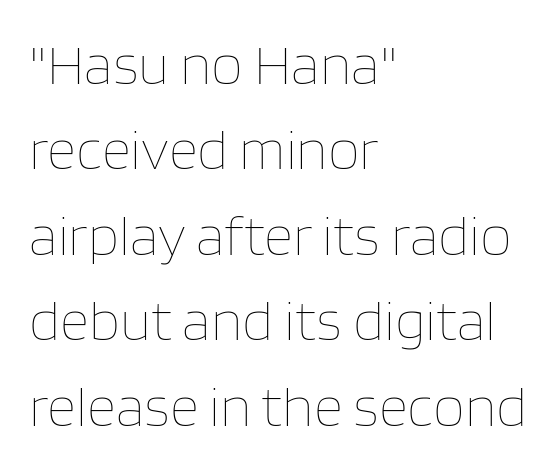
Q: Is the text bold? A: No.
Q: Is the text italic (slanted)? A: No, it is upright.
Q: Is the text underlined? A: No.
Q: How is the paragraph aligned? A: Left-aligned.
Q: Is the spacing between letters normal or unusually wide? A: Normal.
Q: Is the spacing between lines tight, normal or loose? A: Normal.
Q: Width (condensed, normal, or wide)? A: Normal.
Q: Stroke contrast? A: Low.
Q: x-height? A: Large.
Q: Monospaced? A: No.
